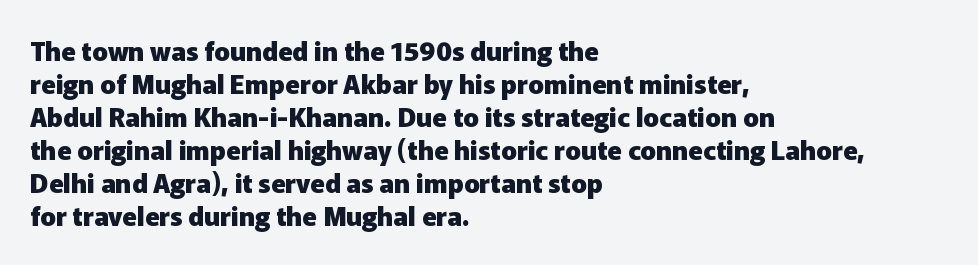
Q: Is the text bold? A: Yes.
Q: Is the text italic (slanted)? A: No, it is upright.
Q: Is the text underlined? A: No.
Q: How is the paragraph aligned? A: Left-aligned.
Q: Is the spacing between letters normal or unusually wide? A: Normal.
Q: Is the spacing between lines tight, normal or loose? A: Normal.
